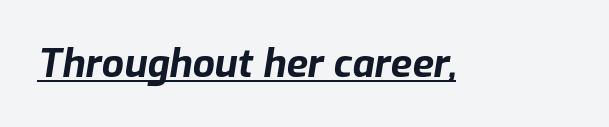
Glyph-to-glyph distance matches everyday printed text. It's the slanting kind of type. Chunky letters — that's bold for sure. Varying glyph widths throughout — classic text-font behaviour.
